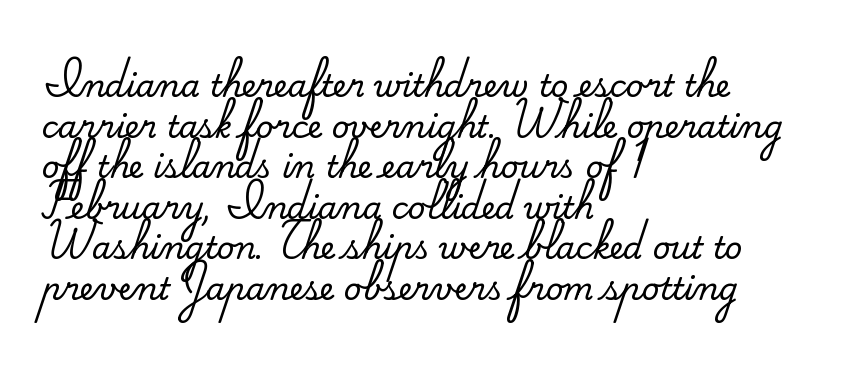
Q: Is the text italic (slanted)? A: Yes.
Q: Is the typeface a serif or a sans-serif typeface? A: Serif.
Q: Is the text underlined? A: No.
Q: How is the paragraph aligned? A: Left-aligned.
Q: Is the spacing between letters normal or unusually wide? A: Normal.
Q: Is the spacing between lines tight, normal or loose? A: Normal.
Q: Width (condensed, normal, or wide)? A: Normal.
Q: Stroke contrast? A: Medium.
Q: x-height? A: Small.
Q: Monospaced? A: No.
